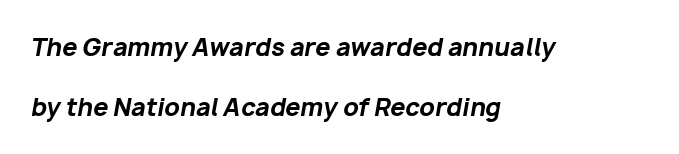
The rendering uses a large line-height, opening up the rows. Typesetter's note: full bold, strokes at maximum text heaviness. The paragraph shown leans on its left margin. The specimen reads as italic at a glance. The gaps between neighbouring characters are ordinary and unremarkable.
